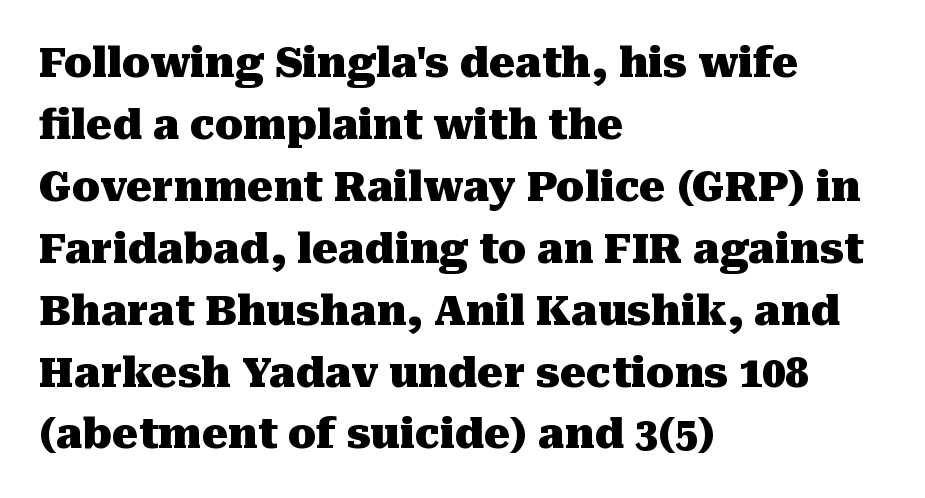
Q: Is the text bold? A: Yes.
Q: Is the text italic (slanted)? A: No, it is upright.
Q: Is the typeface a serif or a sans-serif typeface? A: Serif.
Q: Is the text underlined? A: No.
Q: How is the paragraph aligned? A: Left-aligned.
Q: Is the spacing between letters normal or unusually wide? A: Normal.
Q: Is the spacing between lines tight, normal or loose? A: Normal.
Q: Width (condensed, normal, or wide)? A: Normal.
Q: Stroke contrast? A: Medium.
Q: x-height? A: Medium.
Q: Monospaced? A: No.
